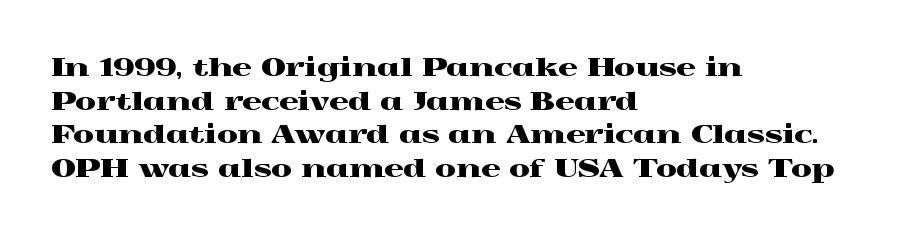
The image shows 24 px text type, upright; set left-aligned, normal line spacing (1.4x), normal letter spacing, not underlined.
